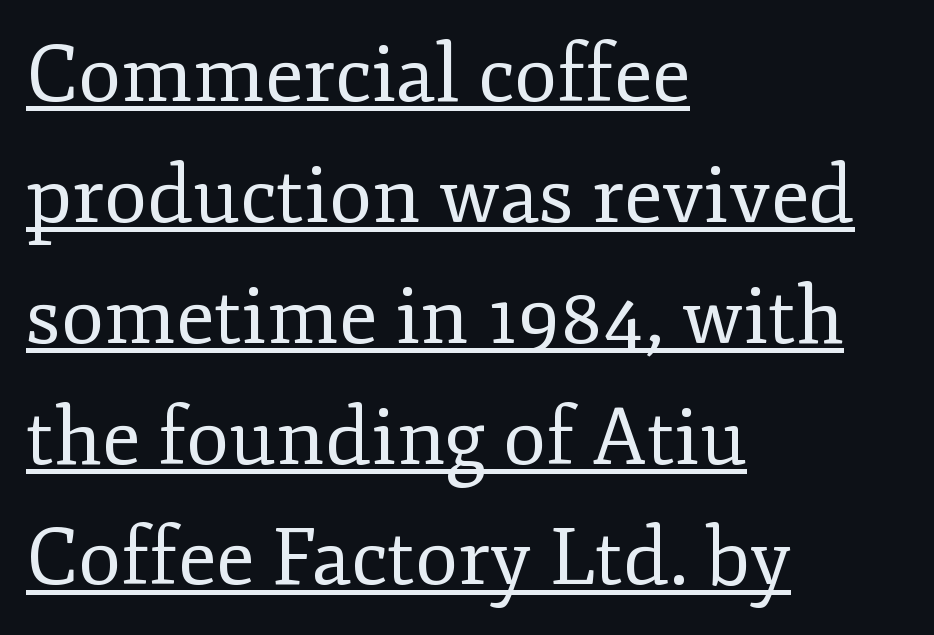
{"serif": "yes", "italic": "no", "bold": "no", "weight": "regular", "width": "normal", "stroke_contrast": "low", "x_height": "small", "monospaced": "no", "underline": "yes", "align": "left", "line_spacing": "normal", "line_spacing_ratio": 1.53, "letter_spacing": "normal", "letter_spacing_em": 0.0, "glyph_px": 79}
